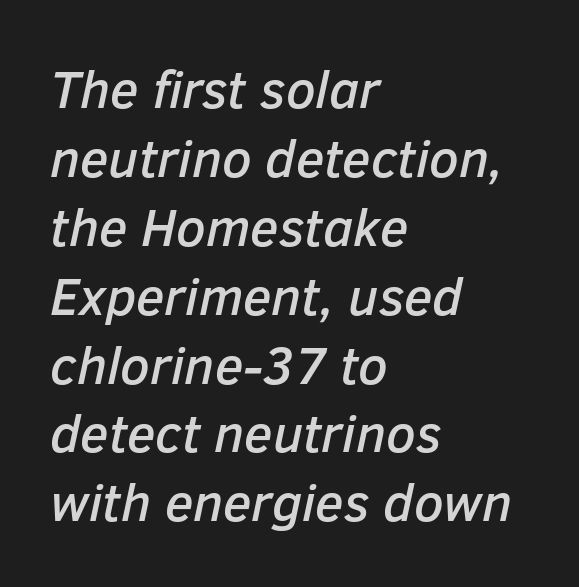
{"italic": "yes", "lean": "right", "slant_degrees": 12, "width": "normal", "stroke_contrast": "low", "x_height": "medium", "monospaced": "no", "underline": "no", "align": "left", "line_spacing": "normal", "line_spacing_ratio": 1.3, "letter_spacing": "normal", "letter_spacing_em": 0.0, "glyph_px": 53}
